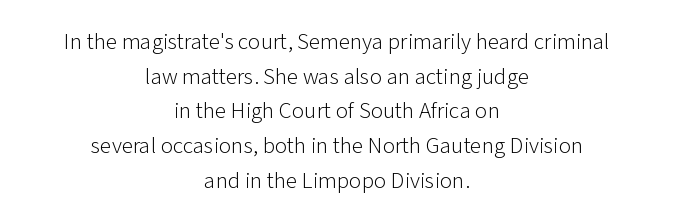
{"italic": "no", "bold": "no", "underline": "no", "align": "center", "line_spacing": "normal", "line_spacing_ratio": 1.51, "letter_spacing": "normal", "letter_spacing_em": 0.0, "glyph_px": 23}
